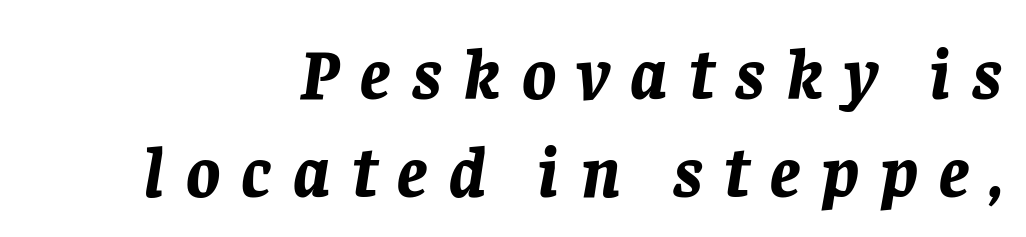
{"italic": "yes", "lean": "right", "slant_degrees": 8, "bold": "yes", "weight": "bold", "width": "normal", "stroke_contrast": "low", "x_height": "large", "monospaced": "no", "underline": "no", "align": "right", "line_spacing": "normal", "line_spacing_ratio": 1.38, "letter_spacing": "wide", "letter_spacing_em": 0.3, "glyph_px": 71}
